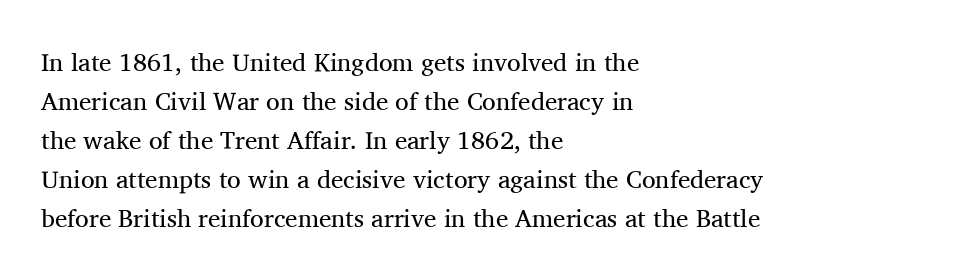
The image shows 25 px text type, upright; set left-aligned, normal line spacing (1.56x), normal letter spacing, not underlined.
